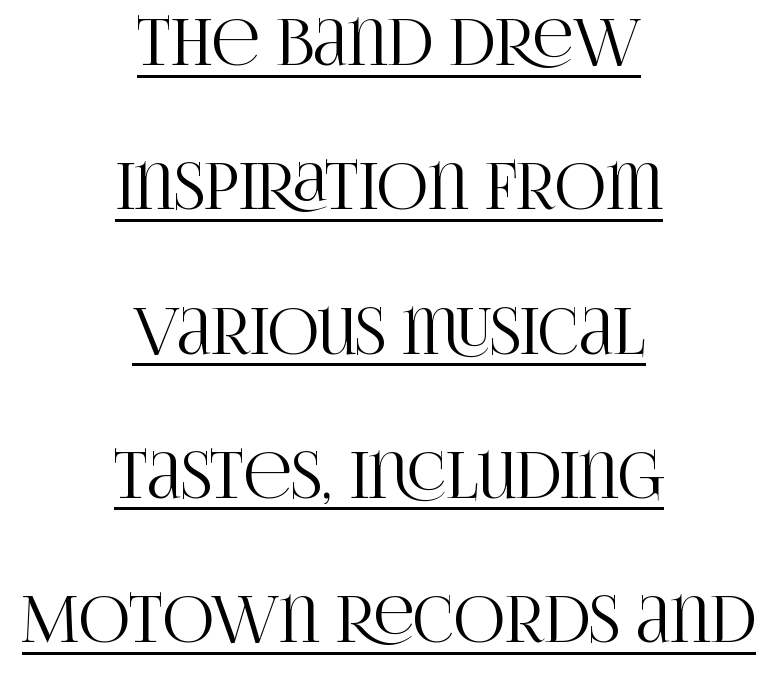
{"serif": "yes", "italic": "no", "width": "condensed", "stroke_contrast": "high", "x_height": "large", "monospaced": "no", "underline": "yes", "align": "center", "line_spacing": "loose", "line_spacing_ratio": 2.29, "letter_spacing": "normal", "letter_spacing_em": 0.0, "glyph_px": 63}
